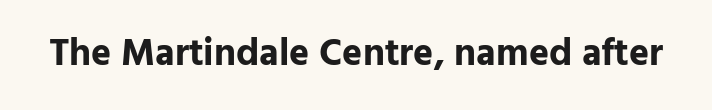
The text was rendered using a sans face with plain stroke endings. A typesetter would call this zero additional tracking. If you drew a line through each stem, it would be perfectly vertical. The rendering uses a bold face; every stroke is thick and dark. Descender tails drop into unmarked territory.
